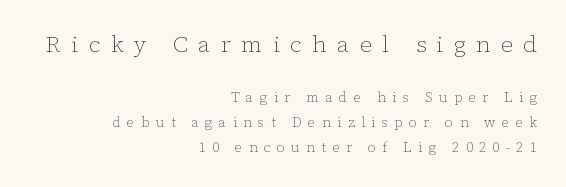
The image shows 23 px text type, upright; set right-aligned, line spacing 1.78x, unusually wide letter spacing (+0.45 em), not underlined; the first (top) block is 1.64x larger.
